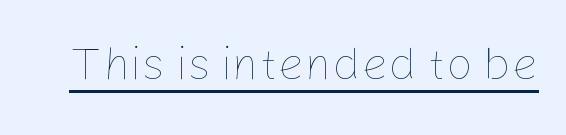
Q: Is the text bold? A: No.
Q: Is the text italic (slanted)? A: No, it is upright.
Q: Is the text underlined? A: Yes.
Q: Is the spacing between letters normal or unusually wide? A: Normal.
Q: Width (condensed, normal, or wide)? A: Normal.
Q: Stroke contrast? A: Low.
Q: x-height? A: Medium.
Q: Monospaced? A: No.
